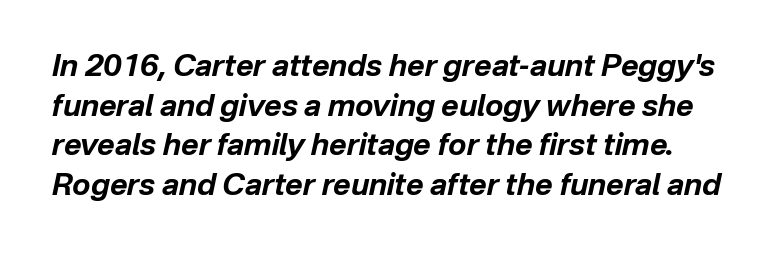
{"italic": "yes", "lean": "right", "slant_degrees": 12, "bold": "yes", "weight": "bold", "width": "normal", "stroke_contrast": "low", "x_height": "medium", "monospaced": "no", "underline": "no", "line_spacing": "normal", "line_spacing_ratio": 1.32, "letter_spacing": "normal", "letter_spacing_em": 0.0, "glyph_px": 30}
